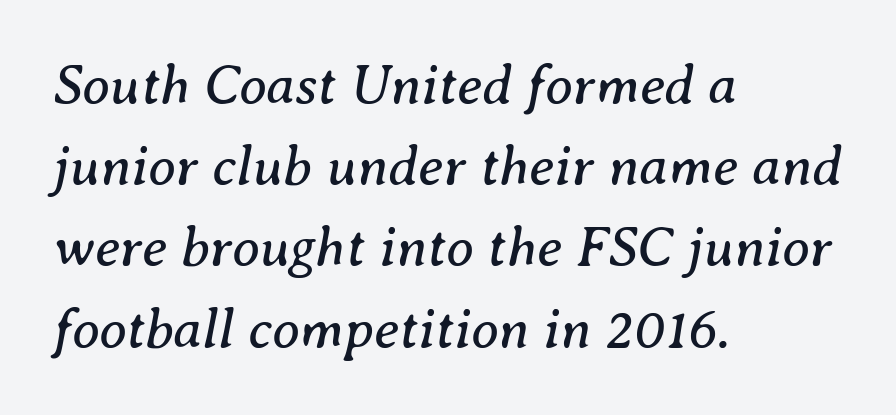
Where is the straight margin? On the left. Spacing verdict: proportional, widths tailored to each character. A typesetter would mark this as italic. Reading down the column, the eye jumps a familiar distance to each next line. A typesetter would call this zero additional tracking. The passage shown is not bold in any degree.
